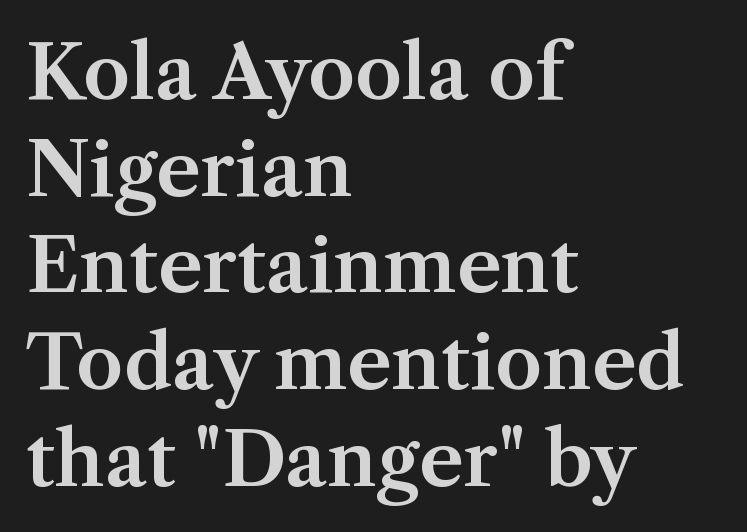
The image shows 75 px serif type, upright; set left-aligned, normal line spacing (1.29x), normal letter spacing, not underlined; medium stroke contrast and a medium x-height.
